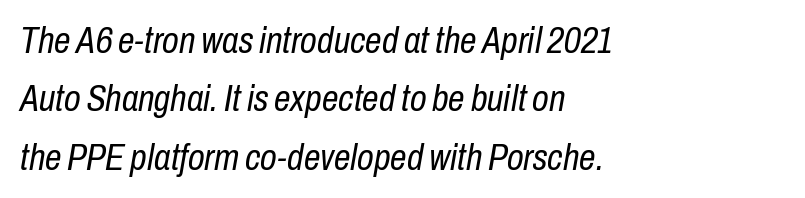
The letters advance in unequal steps, a hallmark of proportional type. The text block is weighted toward the left margin, trailing off unevenly rightward. Any mark beneath the type? The region is blank. Normally led — the rows are evenly, conventionally spaced.
